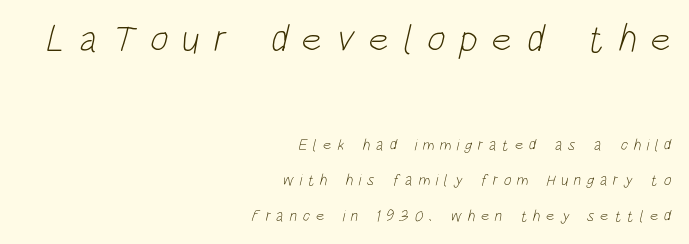
Q: Is the text bold? A: No.
Q: Is the typeface a serif or a sans-serif typeface? A: Sans-serif.
Q: Is the text underlined? A: No.
Q: How is the paragraph aligned? A: Right-aligned.
Q: Is the spacing between letters normal or unusually wide? A: Unusually wide.
Q: Is the spacing between lines tight, normal or loose? A: Loose.
Q: Which block of text is set in a larger size, the first (top) or the second (bottom)? A: The first (top) one.
Q: Width (condensed, normal, or wide)? A: Condensed.
Q: Stroke contrast? A: Low.
Q: x-height? A: Large.
Q: Monospaced? A: No.
